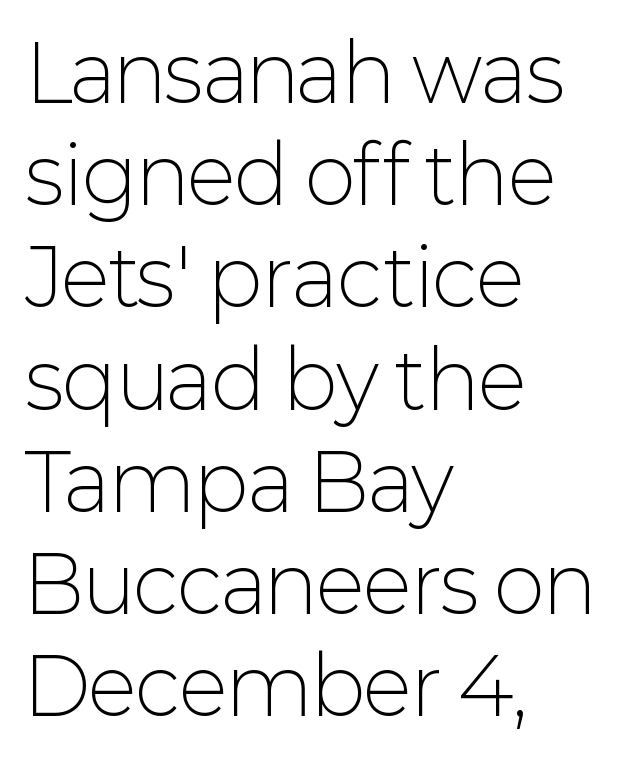
{"serif": "no", "italic": "no", "bold": "no", "weight": "light", "width": "normal", "stroke_contrast": "low", "x_height": "medium", "monospaced": "no", "underline": "no", "align": "left", "line_spacing": "normal", "line_spacing_ratio": 1.31, "letter_spacing": "normal", "letter_spacing_em": 0.0, "glyph_px": 78}
